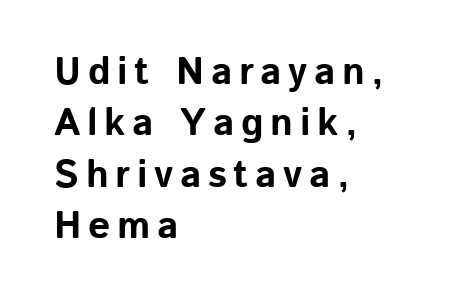
{"serif": "no", "italic": "no", "bold": "yes", "weight": "bold", "width": "normal", "stroke_contrast": "low", "x_height": "medium", "monospaced": "no", "underline": "no", "align": "left", "line_spacing": "normal", "line_spacing_ratio": 1.32, "glyph_px": 39}
